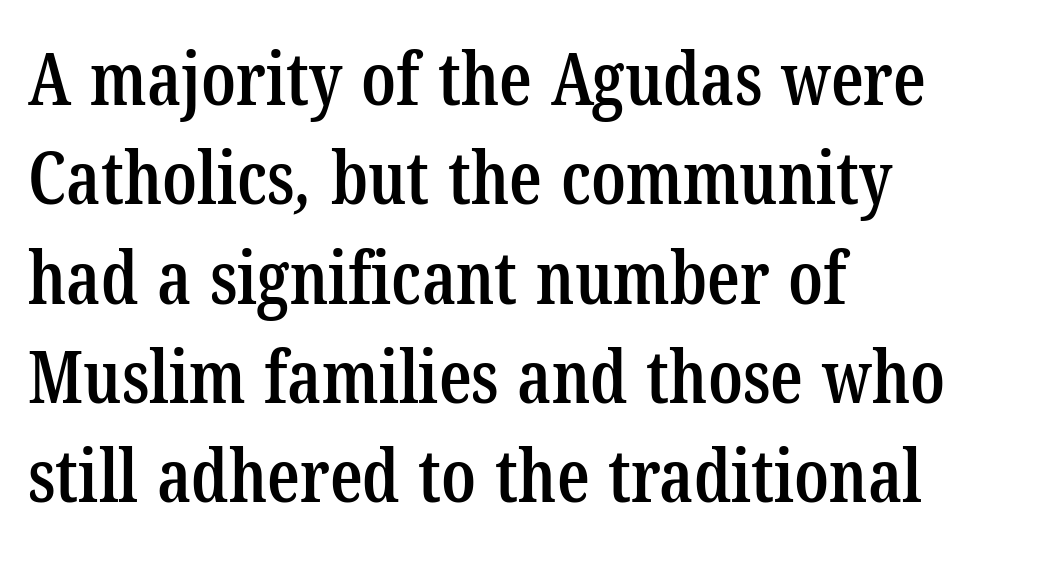
Is this a fixed-width face? No — the glyphs have proportional, varying widths. Regarding serifs, this sample has them. Nothing unusual about the tracking: characters are spaced as the font intends. Underline: absent. The rendering uses a moderate line-height, typical for paragraphs.
